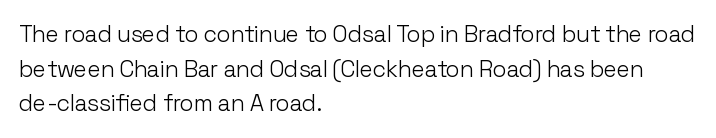
The image shows 23 px text type, upright; set left-aligned, normal line spacing (1.51x), normal letter spacing, not underlined.
